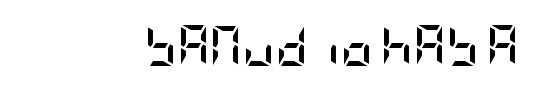
Q: Is the text bold? A: Yes.
Q: Is the text italic (slanted)? A: No, it is upright.
Q: Is the typeface a serif or a sans-serif typeface? A: Sans-serif.
Q: Is the text underlined? A: No.
Q: Is the spacing between letters normal or unusually wide? A: Normal.
Q: Width (condensed, normal, or wide)? A: Condensed.
Q: Stroke contrast? A: Low.
Q: x-height? A: Large.
